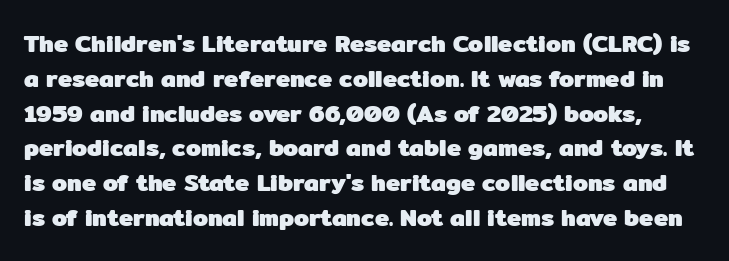
The block of text has a typical density, with ordinary space between rows. Quick note: not italic, upright. Strokes here are thick enough to call this a true bold. In terms of letterspacing, this is plain default setting. Plain, unruled lines of type.
